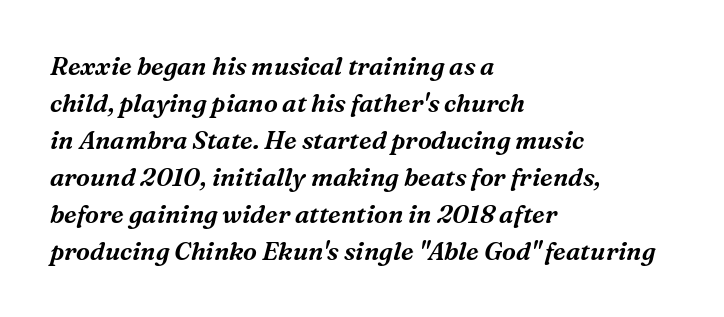
The image shows 25 px text type, italic (leaning right); set left-aligned, normal line spacing (1.48x), normal letter spacing, not underlined.
